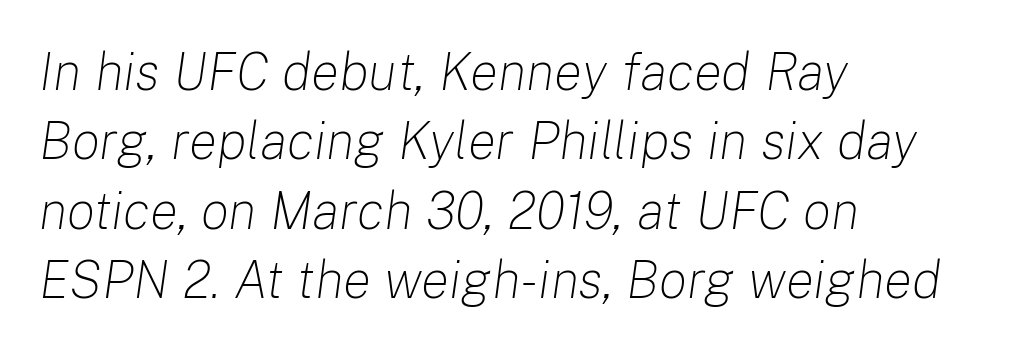
The image shows 53 px light type, italic (leaning right); set left-aligned, normal line spacing (1.31x), normal letter spacing, not underlined; low stroke contrast and a medium x-height.
